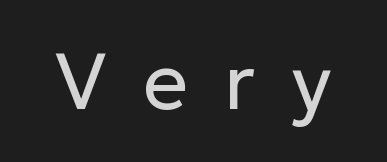
{"serif": "no", "italic": "no", "bold": "no", "weight": "regular", "width": "normal", "stroke_contrast": "low", "x_height": "medium", "monospaced": "no", "underline": "no", "letter_spacing": "wide", "letter_spacing_em": 0.46, "glyph_px": 79}
